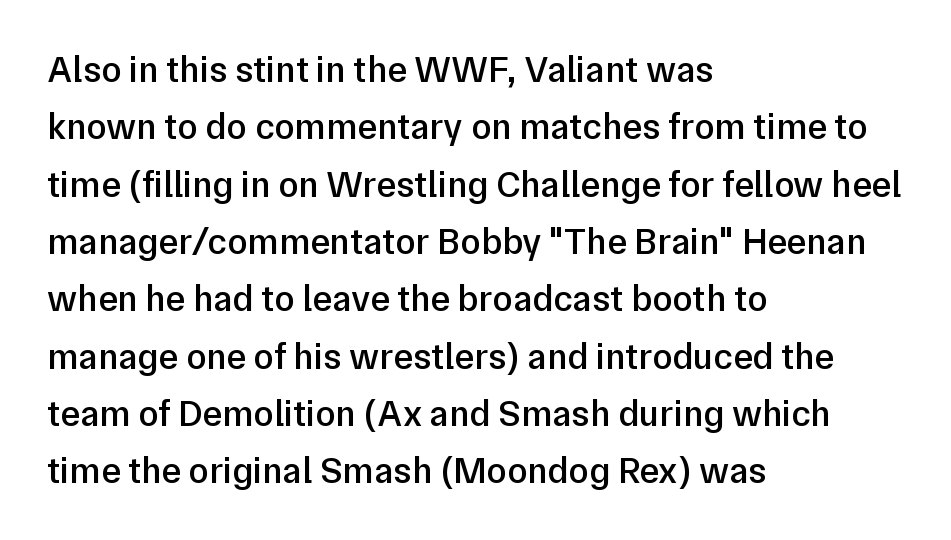
{"serif": "no", "italic": "no", "bold": "semi", "weight": "semibold", "width": "normal", "stroke_contrast": "low", "x_height": "medium", "monospaced": "no", "underline": "no", "align": "left", "line_spacing": "normal", "line_spacing_ratio": 1.55, "letter_spacing": "normal", "letter_spacing_em": 0.0, "glyph_px": 37}
